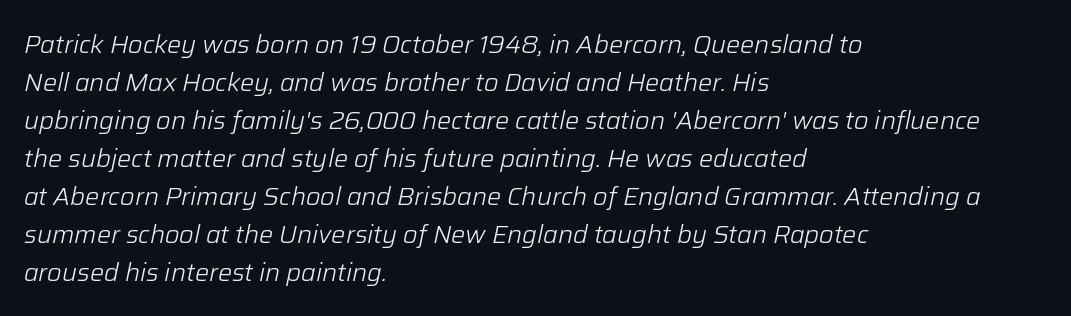
{"italic": "yes", "lean": "right", "slant_degrees": 12, "bold": "no", "underline": "no", "align": "left", "line_spacing": "normal", "line_spacing_ratio": 1.52, "letter_spacing": "normal", "letter_spacing_em": 0.0, "glyph_px": 25}
